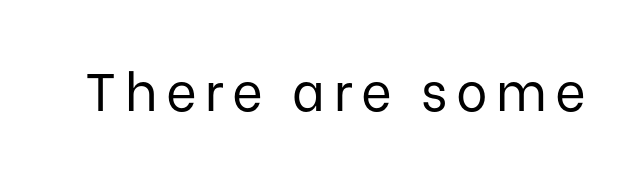
The image shows 53 px regular-weight sans-serif type, upright; set not underlined; low stroke contrast and a medium x-height.
